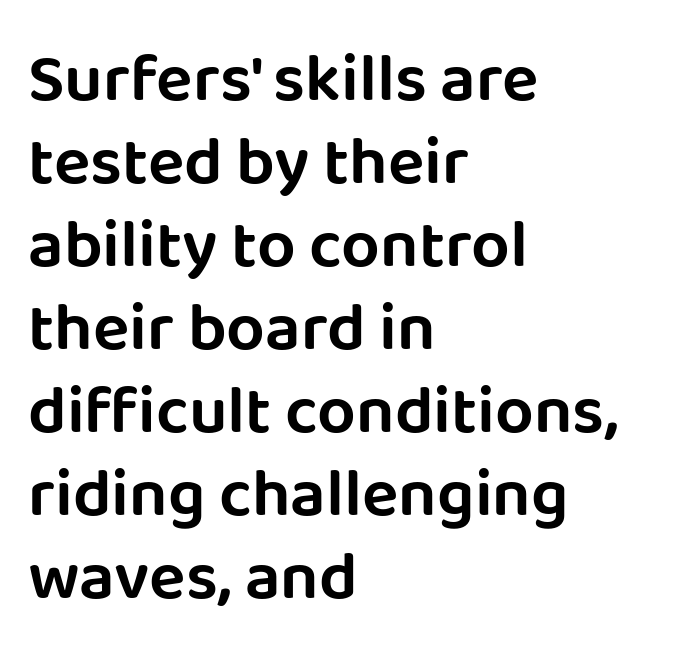
In terms of letterspacing, this is plain default setting. Is the block centered? No — it sits flush against the left margin. The area under the type is left untouched. Serifs: no, the terminals of the letterforms are clean. Here the designer chose a conventional face with non-uniform glyph widths.
